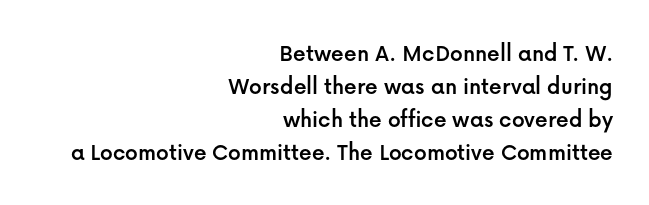
The image shows 25 px text type, upright; set right-aligned, normal line spacing (1.32x), normal letter spacing, not underlined.
